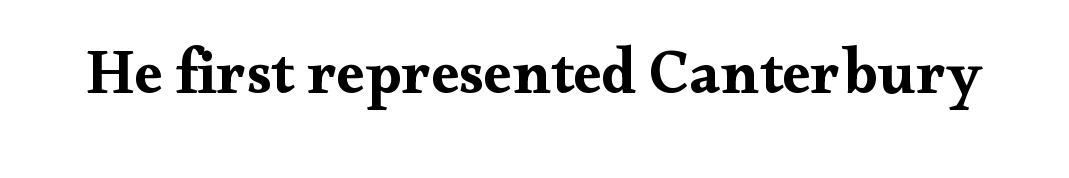
The image shows 63 px bold, wide serif type, upright; set normal letter spacing, not underlined; medium stroke contrast and a small x-height.
